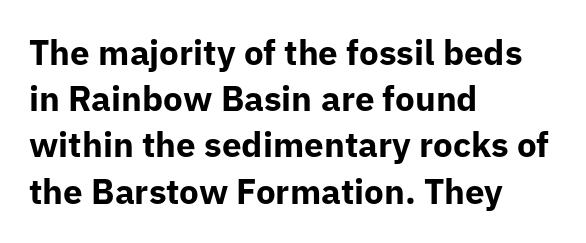
In CSS terms this would be text-align: left. The face used here is proportionally spaced, like ordinary book or web type. Nobody touched the tracking dial on this one. Summary of vertical rhythm: regular, with standard interline spacing. The font family rendered here belongs to the sans-serif group. What weight is shown? A full bold with thick strokes.
